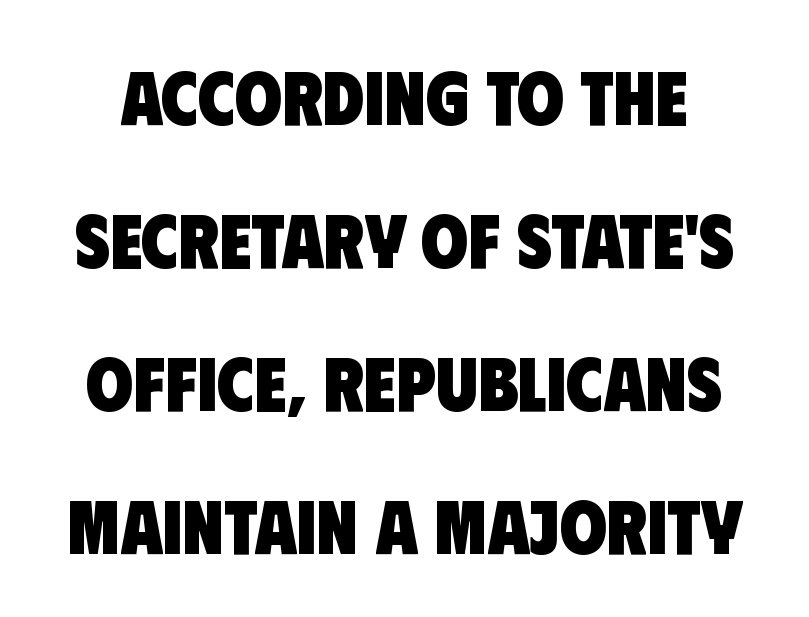
The baseline area is clear. You could call the tracking neutral — neither tight nor loose. Spacing verdict: proportional, widths tailored to each character. No feet cap the strokes, marking this as sans-serif type.
